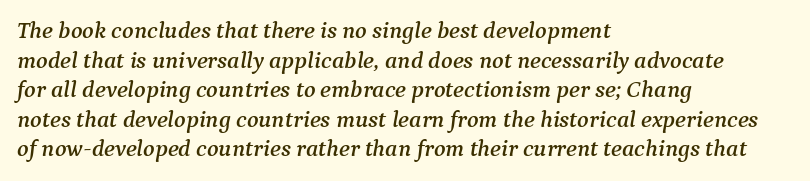
The image shows 24 px text type, italic (leaning right); set left-aligned, line spacing 1.23x, normal letter spacing, not underlined.
